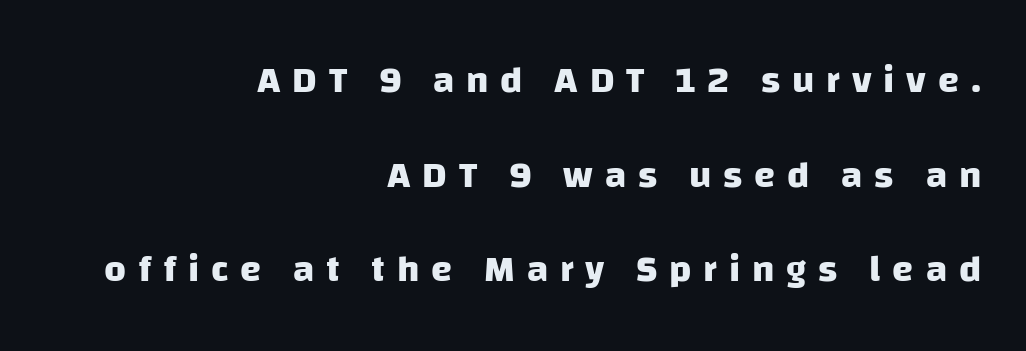
{"serif": "no", "bold": "yes", "weight": "heavy", "width": "normal", "stroke_contrast": "low", "x_height": "large", "monospaced": "no", "underline": "no", "align": "right", "line_spacing": "loose", "line_spacing_ratio": 2.49, "letter_spacing": "wide", "letter_spacing_em": 0.31, "glyph_px": 38}
